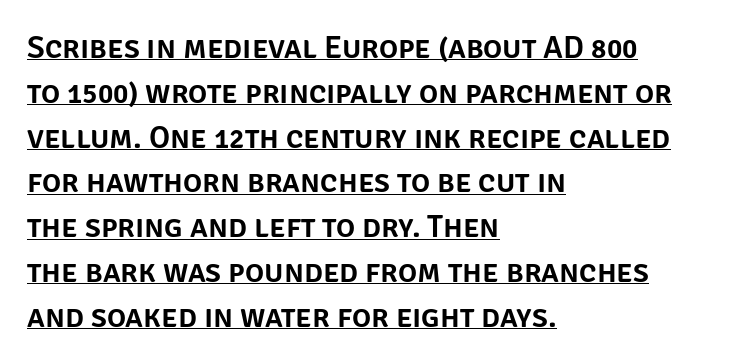
This sample carries an underscore along the baseline area. How would I describe the line gaps? Plain and ordinary. The passage shown is typed in a proportional face where columns would drift. What stands out about the letter spacing? Nothing — it is the standard amount. Serif or sans? Sans — the stroke terminals are bare.
